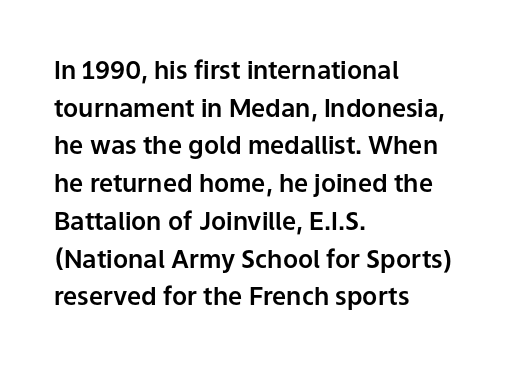
Q: Is the text italic (slanted)? A: No, it is upright.
Q: Is the text underlined? A: No.
Q: How is the paragraph aligned? A: Left-aligned.
Q: Is the spacing between letters normal or unusually wide? A: Normal.
Q: Is the spacing between lines tight, normal or loose? A: Normal.
